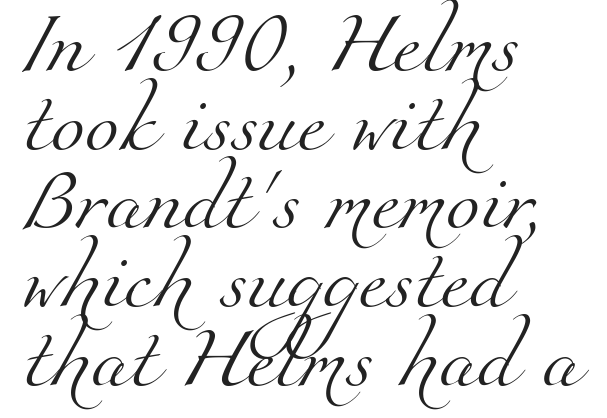
{"serif": "yes", "bold": "no", "weight": "light", "width": "normal", "stroke_contrast": "medium", "x_height": "small", "monospaced": "no", "underline": "no", "align": "left", "line_spacing": "normal", "line_spacing_ratio": 1.27, "letter_spacing": "normal", "letter_spacing_em": 0.0, "glyph_px": 62}
